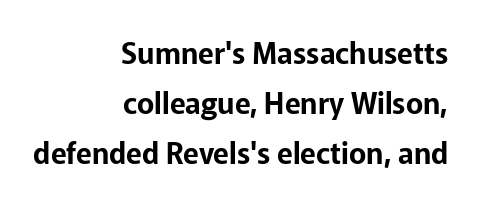
Q: Is the text italic (slanted)? A: No, it is upright.
Q: Is the typeface a serif or a sans-serif typeface? A: Sans-serif.
Q: Is the text underlined? A: No.
Q: How is the paragraph aligned? A: Right-aligned.
Q: Is the spacing between letters normal or unusually wide? A: Normal.
Q: Width (condensed, normal, or wide)? A: Normal.
Q: Stroke contrast? A: Low.
Q: x-height? A: Medium.
Q: Monospaced? A: No.
